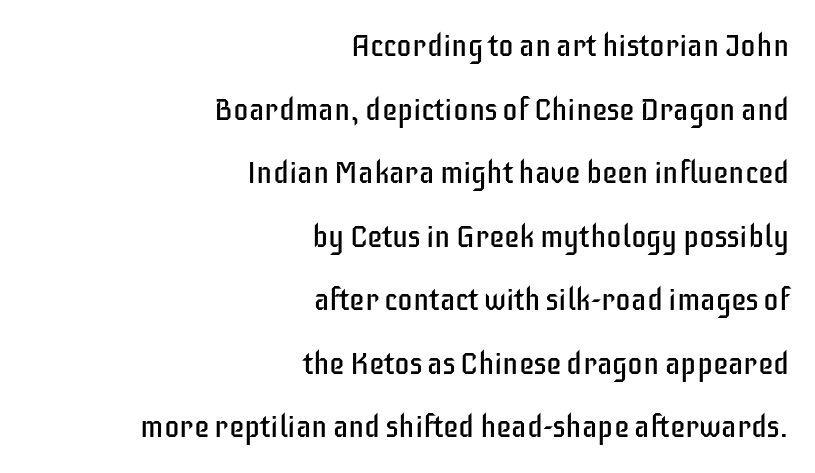
Varying glyph widths throughout — classic text-font behaviour. Vertical stems look standard width or narrower in stroke. The passage shown has conventional tracking throughout. Loosely led — the rows are spread out. Letterform terminals end flat and unadorned throughout the passage.
